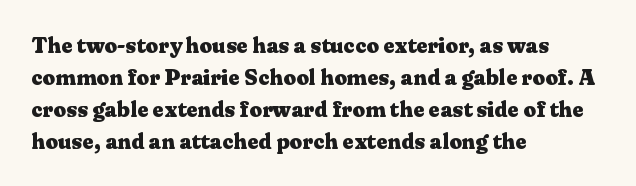
Q: Is the text bold? A: Yes.
Q: Is the text italic (slanted)? A: No, it is upright.
Q: Is the text underlined? A: No.
Q: How is the paragraph aligned? A: Left-aligned.
Q: Is the spacing between letters normal or unusually wide? A: Normal.
Q: Is the spacing between lines tight, normal or loose? A: Normal.
